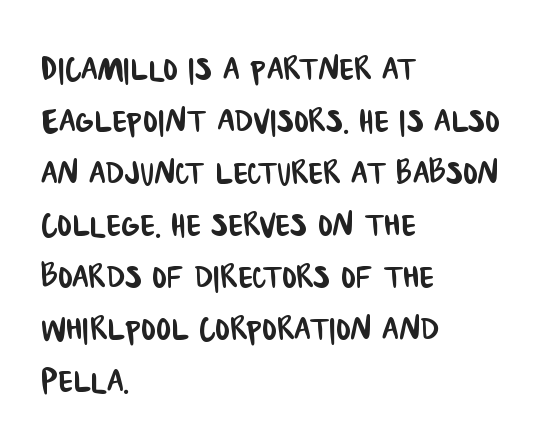
The rendering anchors every line to the left-hand side. No word sits above an underline. Characters follow at the spacing the type designer built in. The passage shown is typed in a proportional face where columns would drift.
